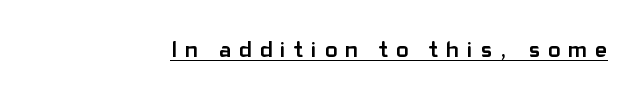
{"italic": "no", "bold": "yes", "underline": "yes", "letter_spacing": "wide", "letter_spacing_em": 0.35, "glyph_px": 23}
